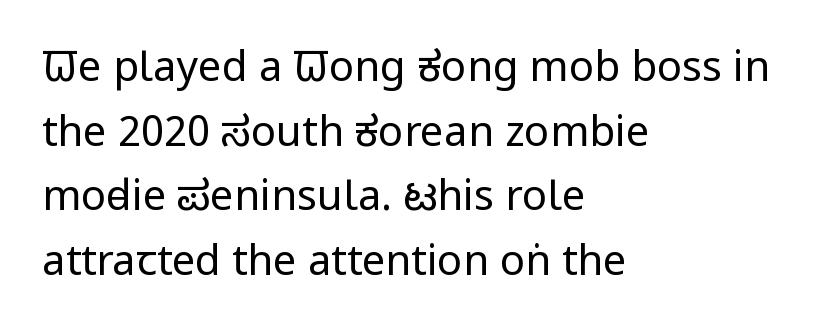
Posture: upright roman. Does extra space separate the letters? No, they use regular spacing. Note the varied advance widths — an 'i' is clearly narrower than an 'm'. Interline gaps are of average width in this sample. Only glyphs here, with clear space below each row. The paragraph shown leans on its left margin.
